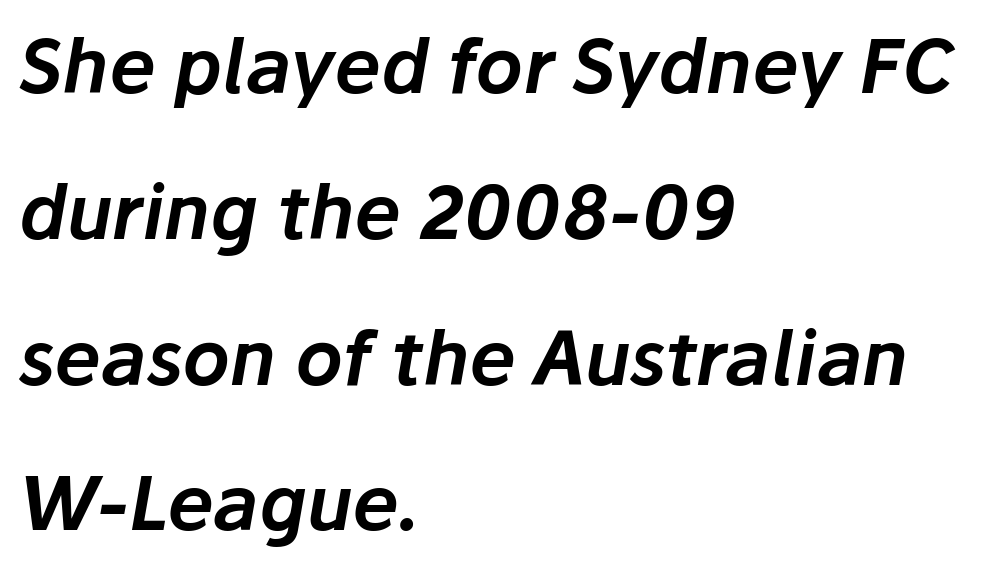
{"italic": "yes", "lean": "right", "slant_degrees": 10, "width": "normal", "stroke_contrast": "low", "x_height": "medium", "monospaced": "no", "underline": "no", "align": "left", "line_spacing": "loose", "line_spacing_ratio": 1.97, "letter_spacing": "normal", "letter_spacing_em": 0.0, "glyph_px": 74}
